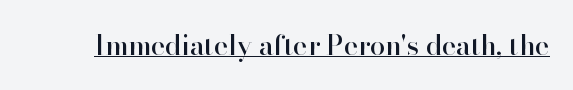
{"italic": "no", "underline": "yes", "letter_spacing": "normal", "letter_spacing_em": 0.0, "glyph_px": 27}
